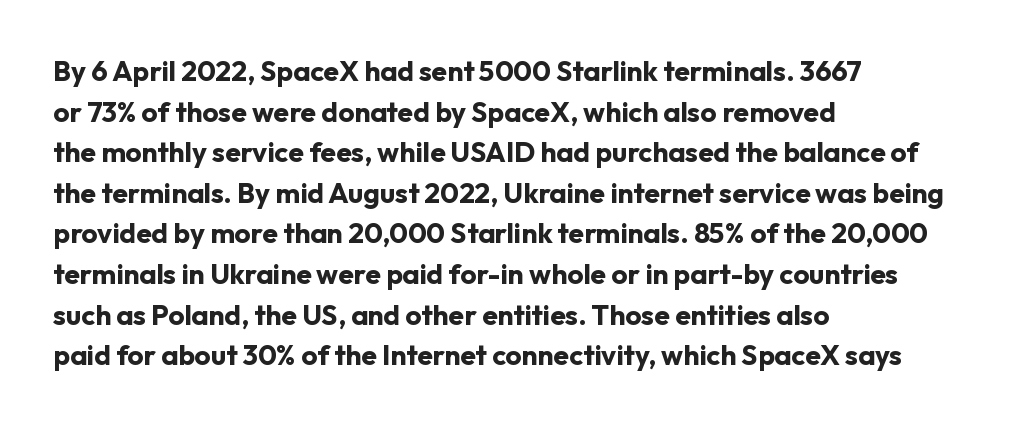
Q: Is the text bold? A: Yes.
Q: Is the text italic (slanted)? A: No, it is upright.
Q: Is the typeface a serif or a sans-serif typeface? A: Sans-serif.
Q: Is the text underlined? A: No.
Q: How is the paragraph aligned? A: Left-aligned.
Q: Is the spacing between letters normal or unusually wide? A: Normal.
Q: Is the spacing between lines tight, normal or loose? A: Normal.
Q: Width (condensed, normal, or wide)? A: Normal.
Q: Stroke contrast? A: Low.
Q: x-height? A: Medium.
Q: Monospaced? A: No.
